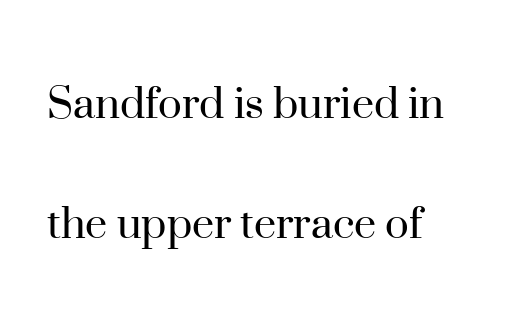
The weight tops out at a normal text grade. The characters display serif detailing at their extremities. This sample trades compactness for vertical openness between lines. Quick note: not italic, upright. Between one letter and the next there's only the usual sliver of space. All the whitespace from short lines collects on the right.
